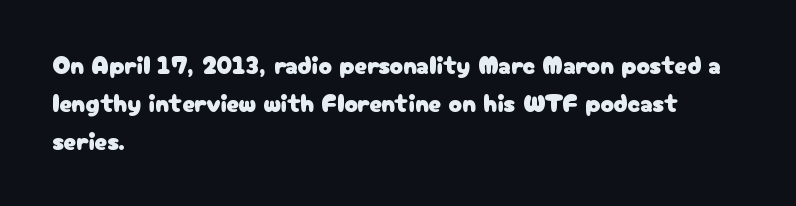
{"italic": "no", "underline": "no", "align": "left", "line_spacing": "normal", "line_spacing_ratio": 1.53, "letter_spacing": "normal", "letter_spacing_em": 0.0, "glyph_px": 25}
